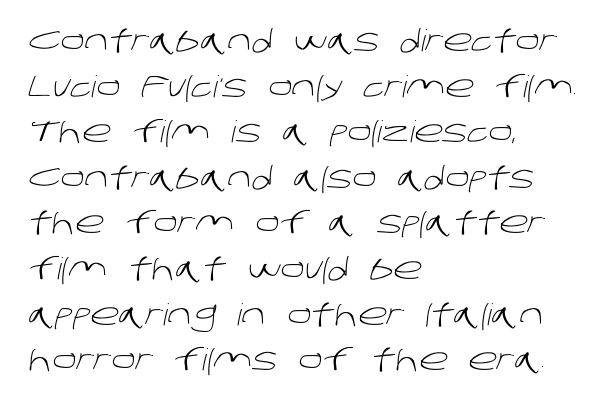
Stroke terminals: plain, sans-serif. Proportional: the letters do not fall into vertical columns. Notice how the passage keeps a crisp vertical edge on the left only. The vertical gap from one line to the next is medium. A bare baseline throughout the passage. The horizontal fit of the characters is conventional and even.
